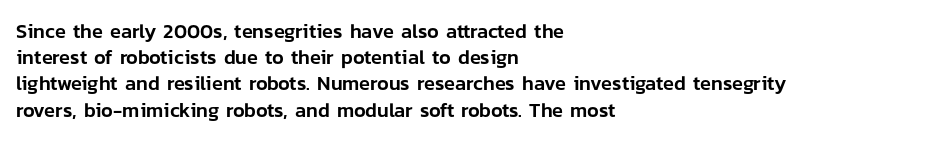
Q: Is the text italic (slanted)? A: No, it is upright.
Q: Is the text underlined? A: No.
Q: How is the paragraph aligned? A: Left-aligned.
Q: Is the spacing between letters normal or unusually wide? A: Normal.
Q: Is the spacing between lines tight, normal or loose? A: Normal.
